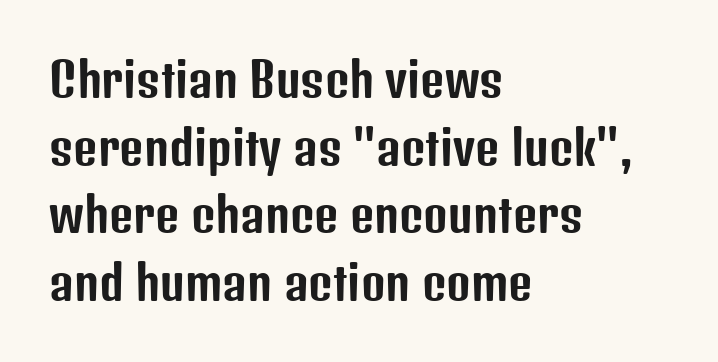
The line texture is even and compact thanks to regular tracking. In CSS terms this would be text-align: left. A sans-serif font was chosen for this passage. The area under the type is left untouched. A typesetter would mark this as roman, not italic.
